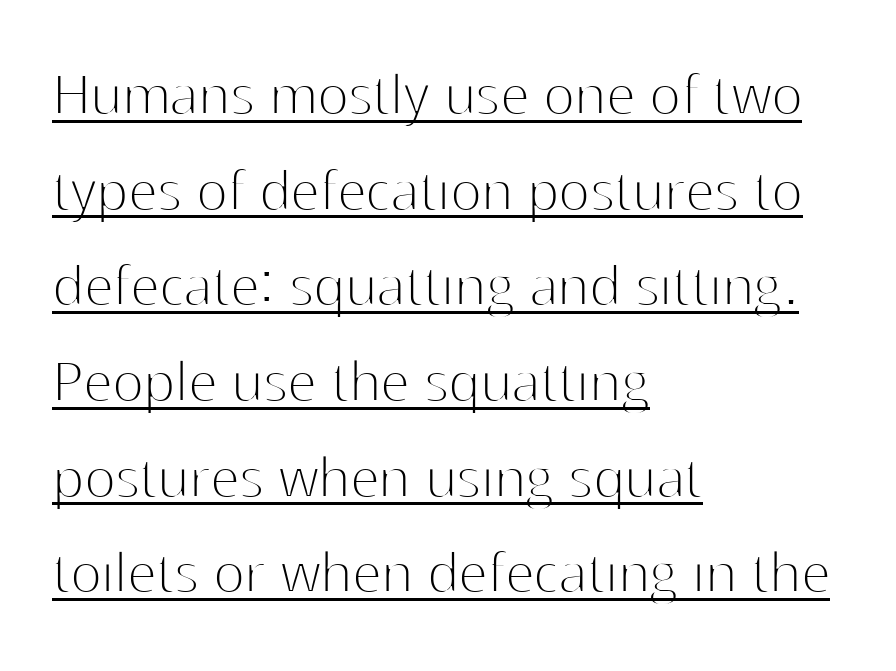
The image shows 66 px thin sans-serif type, upright; set left-aligned, normal line spacing (1.45x), normal letter spacing, underlined; high stroke contrast and a medium x-height.
